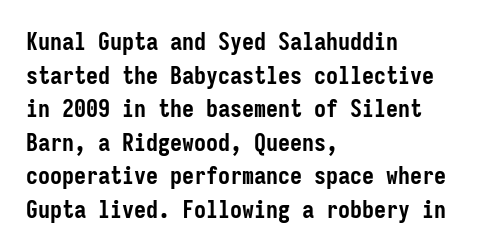
The image shows 24 px bold type, upright; set left-aligned, normal line spacing (1.4x), normal letter spacing, not underlined.
